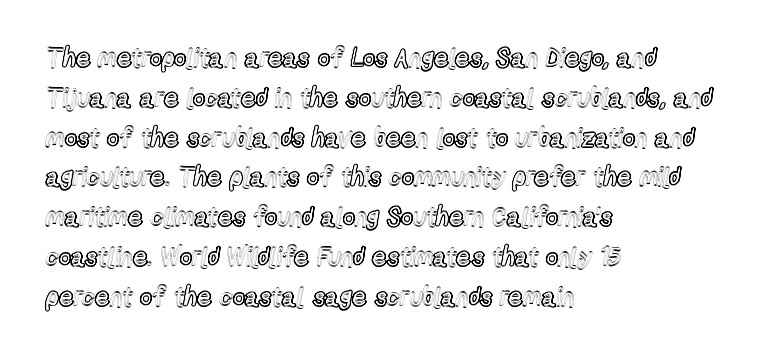
How would I describe the line gaps? Plain and ordinary. Does extra space separate the letters? No, they use regular spacing. These lines stack with their left ends in a neat column. Underlining? Definitely not there.
